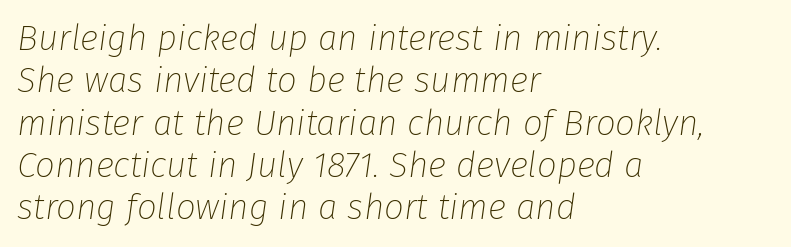
The image shows 35 px thin type, italic (leaning right); set left-aligned, line spacing 1.21x, normal letter spacing, not underlined; low stroke contrast and a medium x-height.
